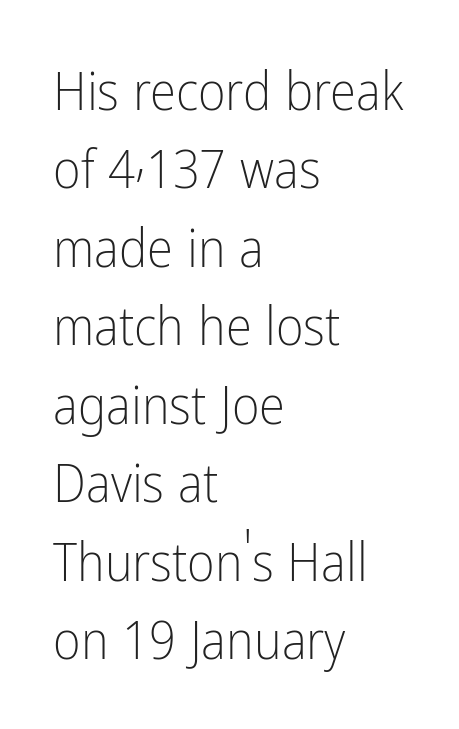
The image shows 53 px light, condensed sans-serif type, upright; set left-aligned, normal line spacing (1.48x), normal letter spacing, not underlined; low stroke contrast and a medium x-height.
